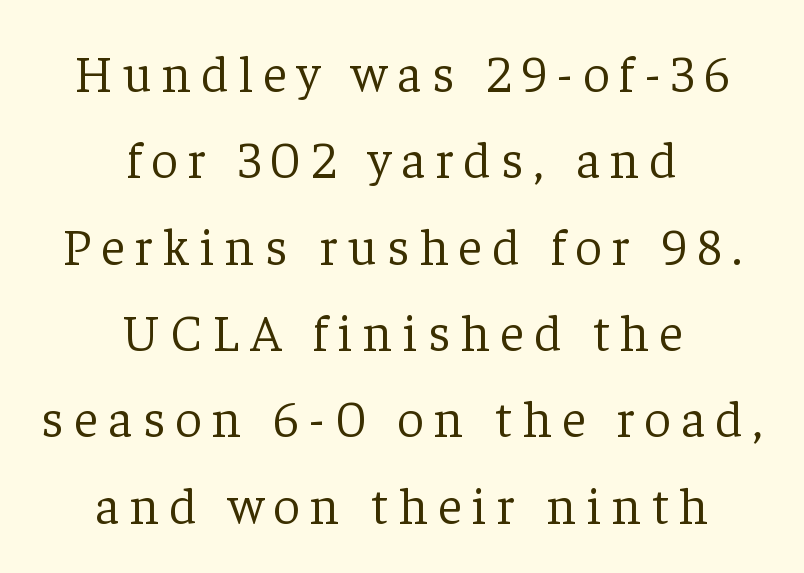
You could not count columns in this text — the font is proportionally spaced. The text block is weighted toward neither margin, spreading evenly from the middle. The leading is moderate, giving the passage an even texture. Characters remain perfectly vertical along every line. This rendering features lettering with no underline.
